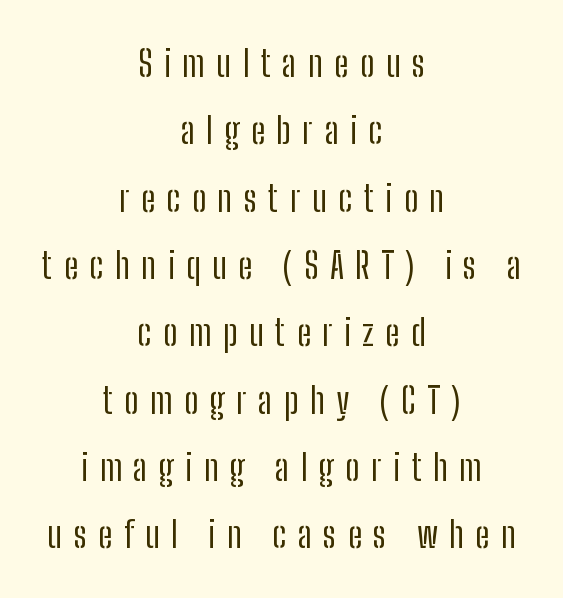
The image shows 36 px regular-weight, condensed sans-serif type, upright; set centered, line spacing 1.87x, unusually wide letter spacing (+0.32 em), not underlined; low stroke contrast and a medium x-height.
